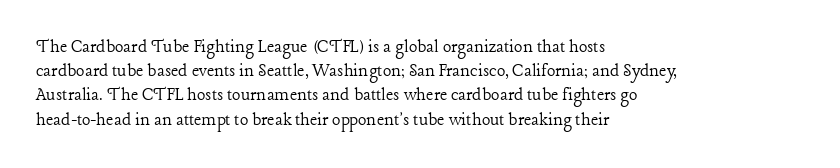
Q: Is the text bold? A: No.
Q: Is the text italic (slanted)? A: No, it is upright.
Q: Is the text underlined? A: No.
Q: How is the paragraph aligned? A: Left-aligned.
Q: Is the spacing between letters normal or unusually wide? A: Normal.
